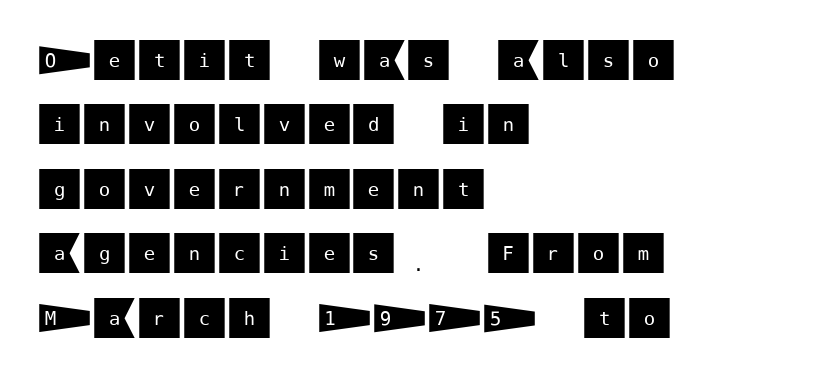
The image shows 46 px sans-serif type, upright; set left-aligned, normal line spacing (1.4x), normal letter spacing, not underlined; medium stroke contrast and a large x-height.
